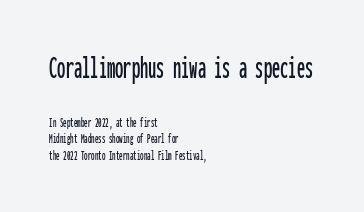
Of the two passages, the one on top uses the larger point size. Compared with typical body copy, the letter spacing here is the same. Here the designer chose a console-style face with uniform glyph widths. The zone under the glyphs is completely vacant. The lines are quadded left.
